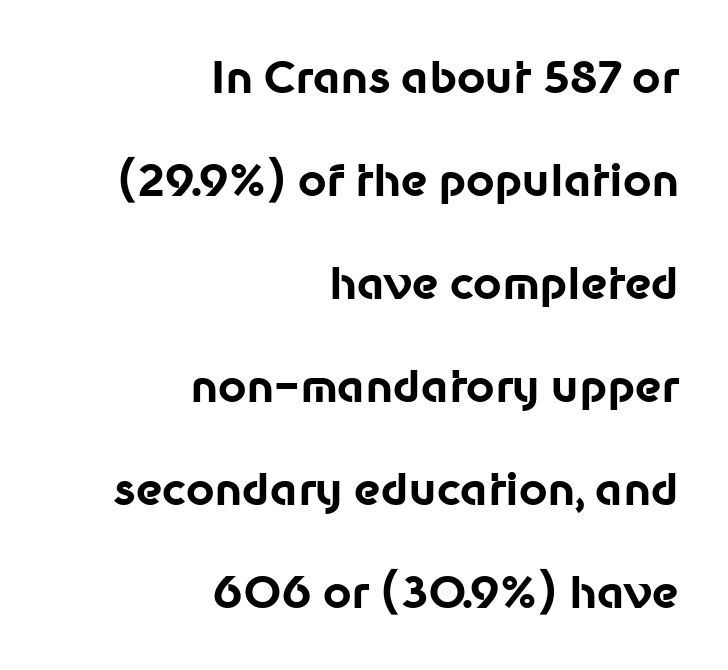
Unmarked baselines from the first word to the last. Serif or sans? Sans — the stroke terminals are bare. The passage shown is typed in a proportional face where columns would drift. The typography opts for an upright posture over an oblique one.
